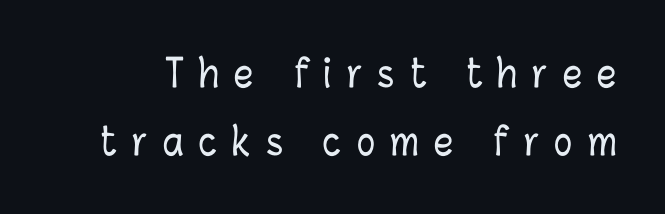
Glyph-to-glyph distance is far greater than everyday printed text. Is this a fixed-width face? No — the glyphs have proportional, varying widths. Anything drawn beneath the words? Only blank space. Posture: upright roman.
